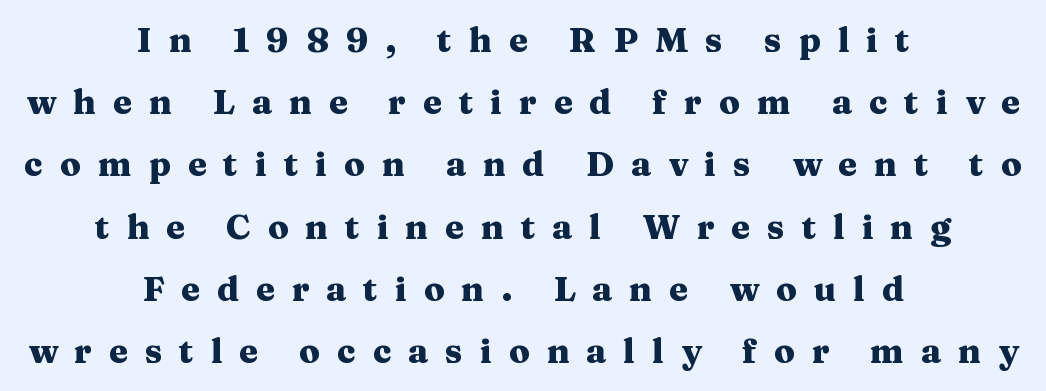
The image shows 34 px heavy, wide serif type, upright; set centered, line spacing 1.83x, unusually wide letter spacing (+0.5 em), not underlined; medium stroke contrast and a medium x-height.
